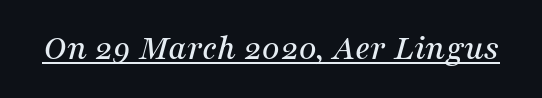
{"serif": "yes", "italic": "yes", "lean": "right", "slant_degrees": 16, "width": "normal", "stroke_contrast": "medium", "x_height": "medium", "monospaced": "no", "underline": "yes", "letter_spacing": "normal", "letter_spacing_em": 0.0, "glyph_px": 36}
